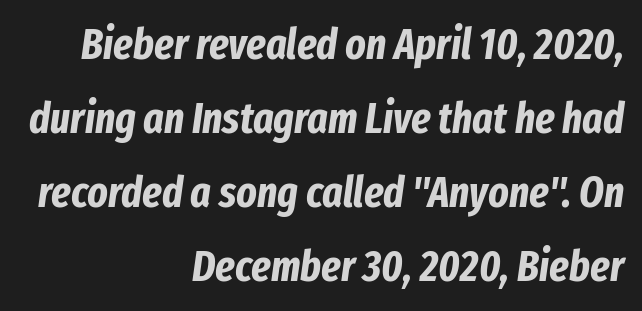
{"italic": "yes", "lean": "right", "slant_degrees": 8, "bold": "yes", "weight": "bold", "width": "condensed", "stroke_contrast": "low", "x_height": "medium", "monospaced": "no", "underline": "no", "align": "right", "line_spacing_ratio": 1.72, "letter_spacing": "normal", "letter_spacing_em": 0.0, "glyph_px": 43}
